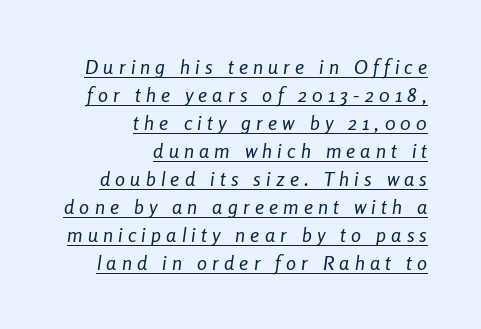
The image shows 20 px text type, italic (leaning right); set right-aligned, normal line spacing (1.4x), unusually wide letter spacing (+0.26 em), underlined.
